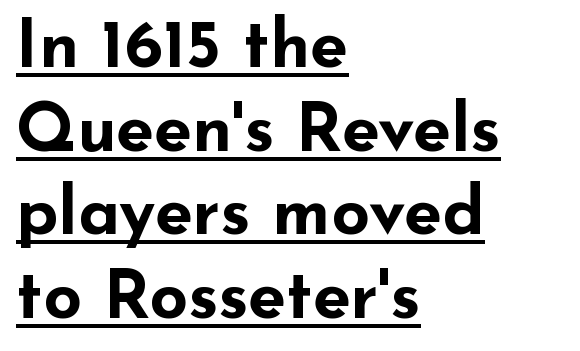
{"serif": "no", "italic": "no", "bold": "yes", "weight": "bold", "width": "wide", "stroke_contrast": "low", "x_height": "small", "monospaced": "no", "underline": "yes", "align": "left", "line_spacing_ratio": 1.23, "letter_spacing": "normal", "letter_spacing_em": 0.0, "glyph_px": 68}
